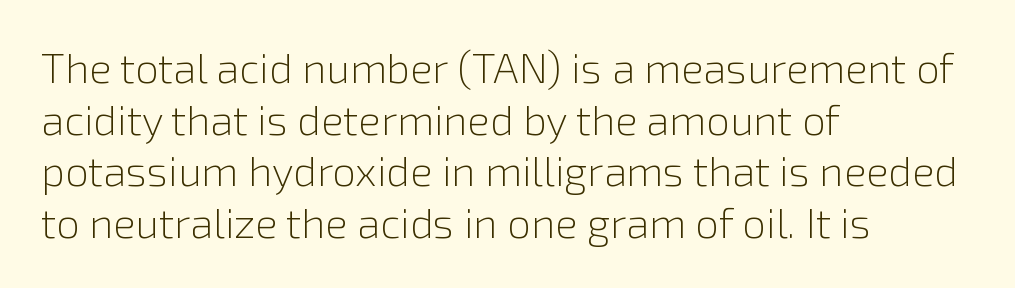
Q: Is the text bold? A: No.
Q: Is the text italic (slanted)? A: No, it is upright.
Q: Is the typeface a serif or a sans-serif typeface? A: Sans-serif.
Q: Is the text underlined? A: No.
Q: How is the paragraph aligned? A: Left-aligned.
Q: Is the spacing between letters normal or unusually wide? A: Normal.
Q: Width (condensed, normal, or wide)? A: Normal.
Q: x-height? A: Medium.
Q: Monospaced? A: No.
